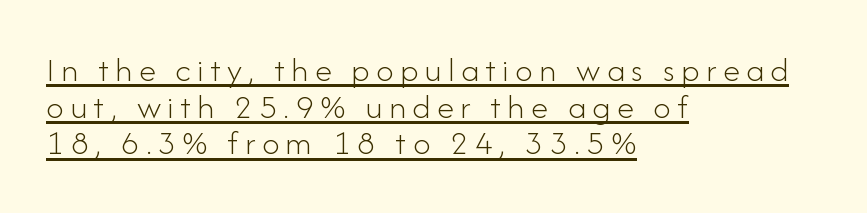
The image shows 35 px light sans-serif type, upright; set left-aligned, tight line spacing (1.05x), underlined; low stroke contrast and a small x-height.
